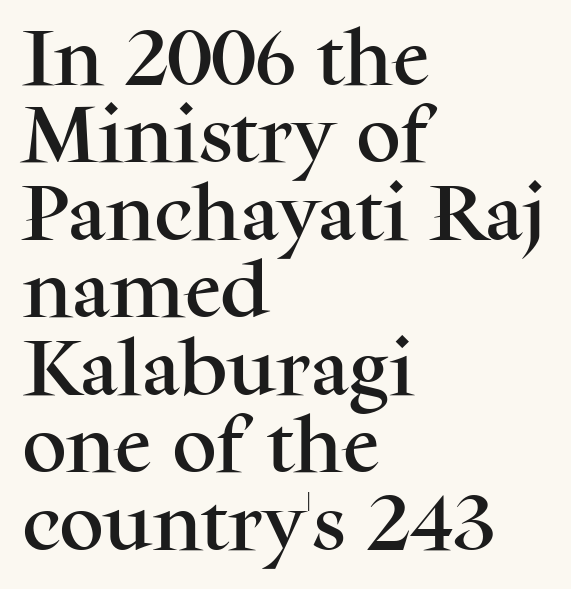
{"serif": "yes", "italic": "no", "width": "normal", "stroke_contrast": "medium", "x_height": "medium", "monospaced": "no", "underline": "no", "align": "left", "line_spacing": "normal", "line_spacing_ratio": 1.25, "letter_spacing": "normal", "letter_spacing_em": 0.0, "glyph_px": 62}
